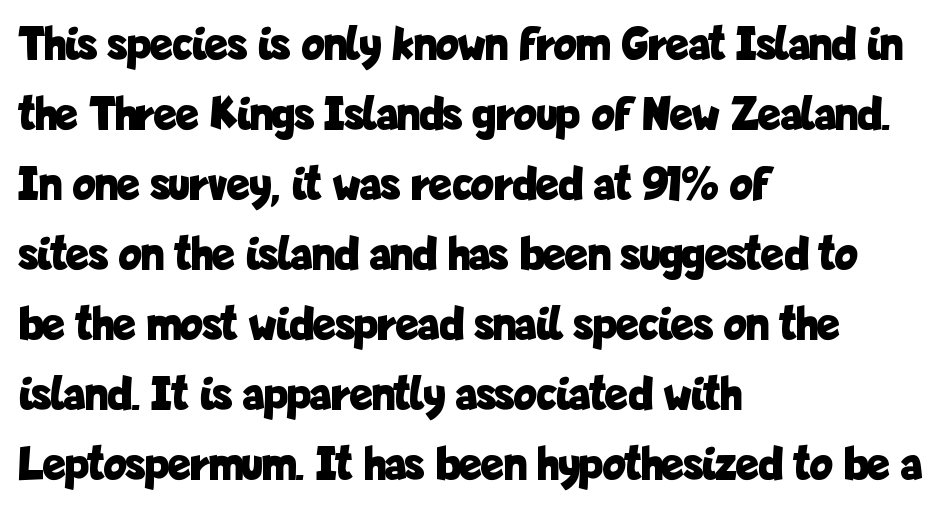
{"serif": "no", "italic": "no", "bold": "yes", "weight": "bold", "width": "condensed", "stroke_contrast": "low", "x_height": "medium", "monospaced": "no", "underline": "no", "align": "left", "line_spacing": "normal", "line_spacing_ratio": 1.46, "letter_spacing": "normal", "letter_spacing_em": 0.0, "glyph_px": 48}
